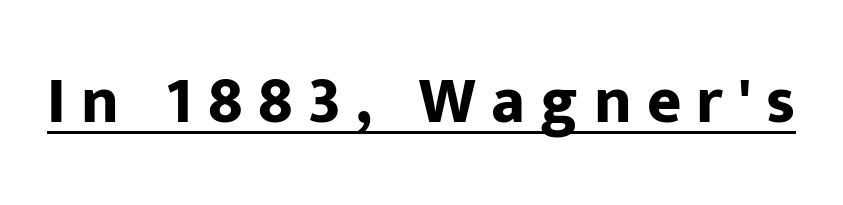
The letters carry no serifs — their stems end cleanly without finishing strokes. This is the regular roman posture of the typeface. Tracking here is generous; glyphs stand well apart from one another. The passage shown is underscored from start to finish. The rendering uses natural spacing where letterforms have individual widths.
